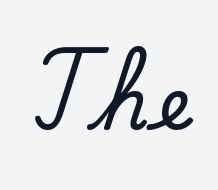
{"serif": "yes", "width": "normal", "stroke_contrast": "low", "x_height": "small", "monospaced": "no", "underline": "no", "glyph_px": 72}
